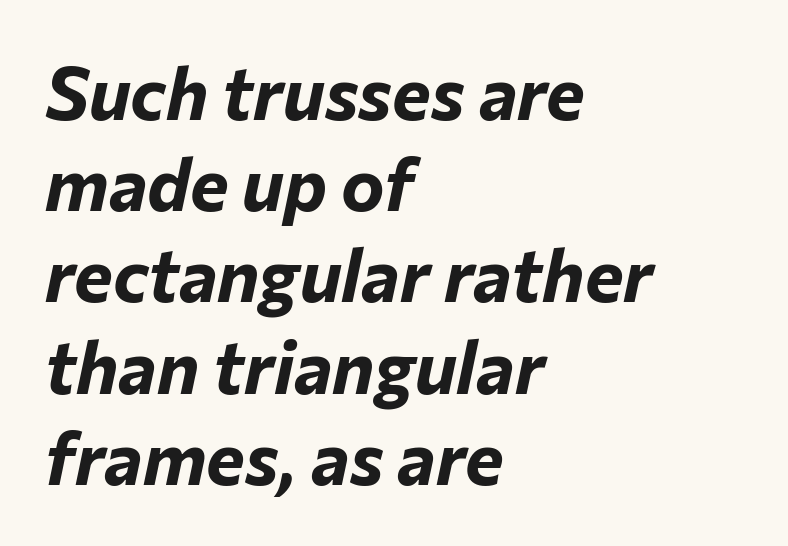
Q: Is the text bold? A: Yes.
Q: Is the text italic (slanted)? A: Yes, it leans right by about 12 degrees.
Q: Is the text underlined? A: No.
Q: How is the paragraph aligned? A: Left-aligned.
Q: Is the spacing between letters normal or unusually wide? A: Normal.
Q: Is the spacing between lines tight, normal or loose? A: Normal.
Q: Width (condensed, normal, or wide)? A: Normal.
Q: Stroke contrast? A: Low.
Q: x-height? A: Medium.
Q: Monospaced? A: No.
